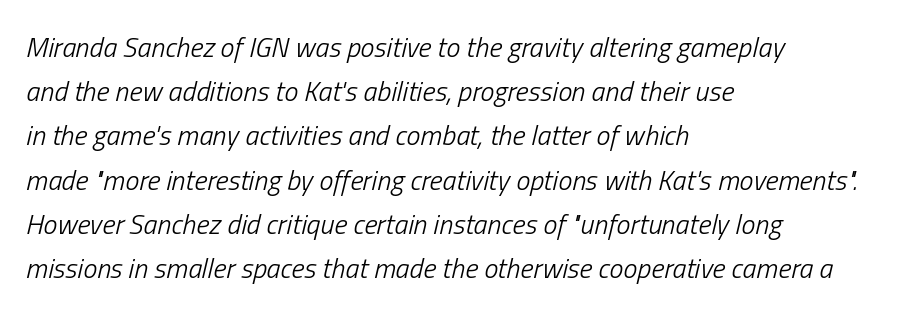
Q: Is the text bold? A: No.
Q: Is the text italic (slanted)? A: Yes, it leans right by about 13 degrees.
Q: Is the text underlined? A: No.
Q: How is the paragraph aligned? A: Left-aligned.
Q: Is the spacing between letters normal or unusually wide? A: Normal.
Q: Is the spacing between lines tight, normal or loose? A: Normal.
Q: Width (condensed, normal, or wide)? A: Condensed.
Q: Stroke contrast? A: Low.
Q: x-height? A: Medium.
Q: Monospaced? A: No.
